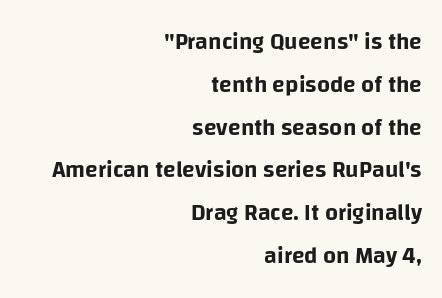
The image shows 23 px text type, upright; set right-aligned, line spacing 1.86x, normal letter spacing, not underlined.
